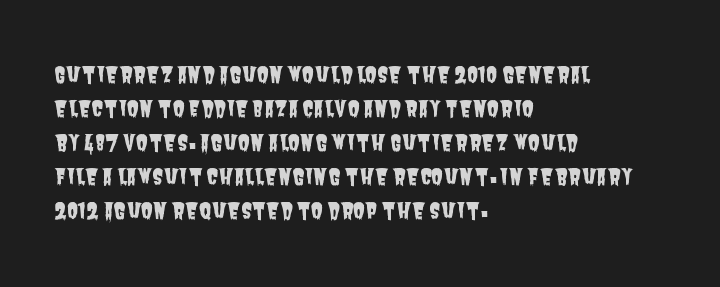
Q: Is the text underlined? A: No.
Q: How is the paragraph aligned? A: Left-aligned.
Q: Is the spacing between letters normal or unusually wide? A: Normal.
Q: Is the spacing between lines tight, normal or loose? A: Normal.
